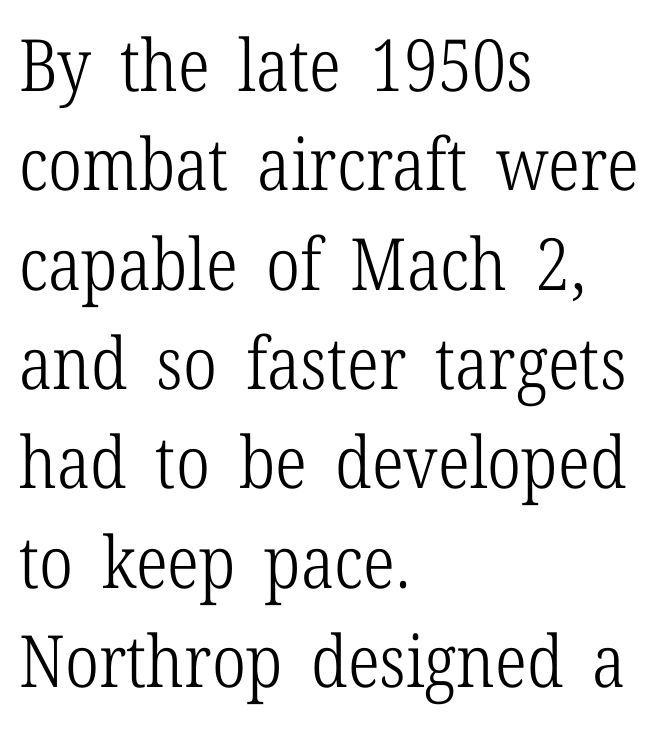
{"serif": "yes", "italic": "no", "bold": "no", "weight": "light", "width": "condensed", "stroke_contrast": "low", "x_height": "medium", "monospaced": "no", "underline": "no", "align": "left", "line_spacing": "normal", "line_spacing_ratio": 1.38, "letter_spacing": "normal", "letter_spacing_em": 0.0, "glyph_px": 72}
